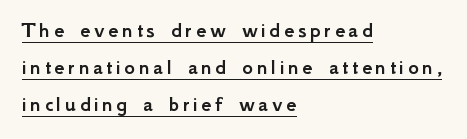
{"italic": "no", "underline": "yes", "align": "left", "line_spacing": "normal", "line_spacing_ratio": 1.6, "glyph_px": 23}
